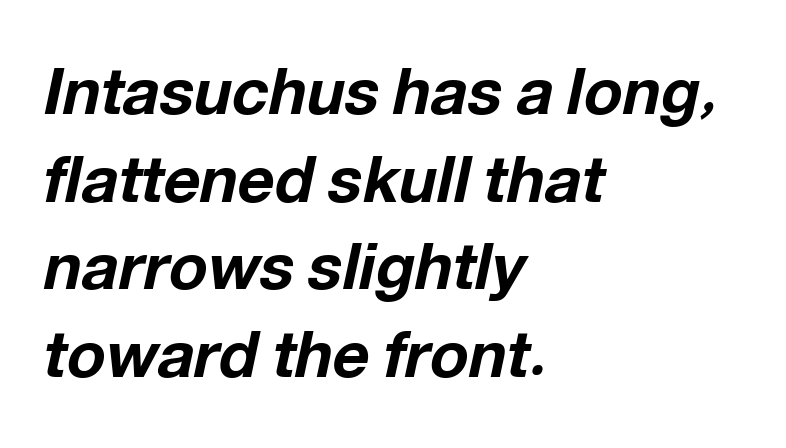
The image shows 64 px bold type, italic (leaning right); set left-aligned, normal line spacing (1.37x), normal letter spacing, not underlined; low stroke contrast and a medium x-height.
